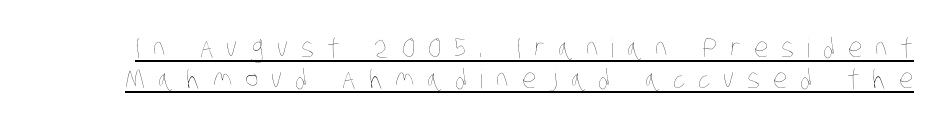
Honestly, the letter spacing is so wide it's the main thing you notice. The font sits on the lighter half of the weight spectrum, regular included. Descenders here cross a horizontal rule under the line.
